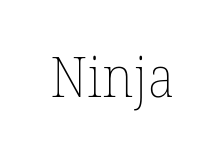
{"italic": "no", "bold": "no", "weight": "thin", "width": "normal", "stroke_contrast": "low", "x_height": "medium", "monospaced": "no", "underline": "no", "letter_spacing": "normal", "letter_spacing_em": 0.0, "glyph_px": 56}
